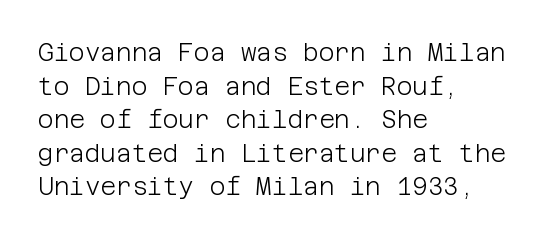
{"italic": "no", "bold": "no", "underline": "no", "align": "left", "line_spacing": "normal", "line_spacing_ratio": 1.4, "letter_spacing": "normal", "letter_spacing_em": 0.0, "glyph_px": 24}
